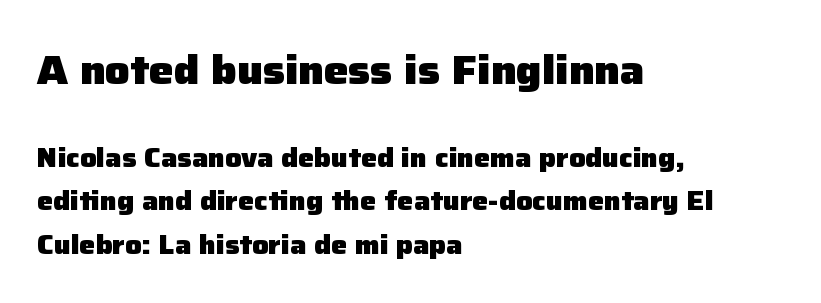
What weight is shown? A full bold with thick strokes. Between these two stacked blocks, the higher one wins on size. You can tell from the bare stems that sans-serif type was used. Notice how the stems are strictly vertical — no italics here. Anything drawn beneath the words? Only blank space. The type is set solid horizontally, with unmodified tracking.
